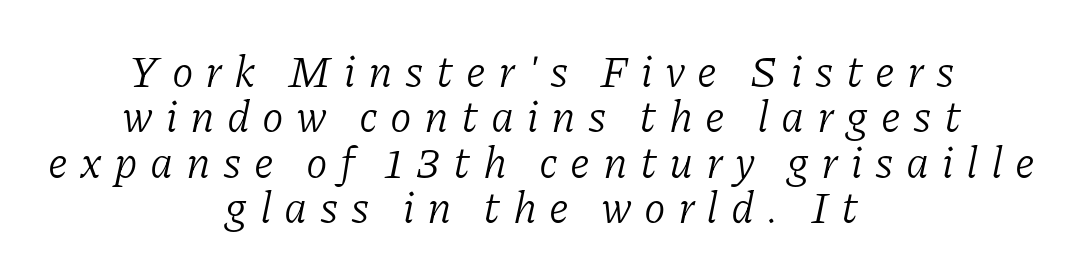
The image shows 44 px light serif type, italic (leaning right); set centered, tight line spacing (1.03x), unusually wide letter spacing (+0.28 em), not underlined; low stroke contrast and a medium x-height.
